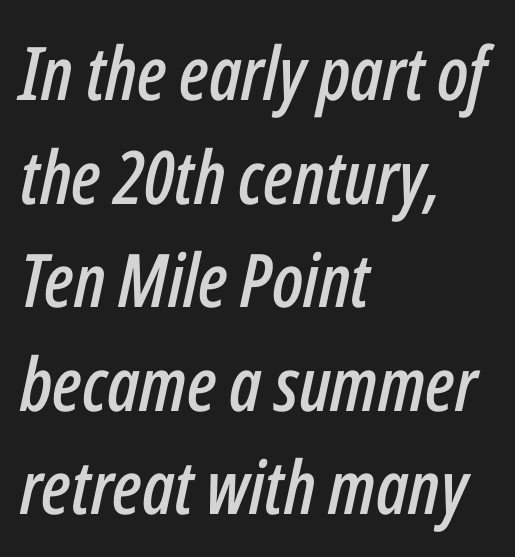
The passage shown is typed in a proportional face where columns would drift. The lettering tilts uniformly, giving the passage an italic look. Descender tails drop into unmarked territory. The tracking reads as untouched default to a designer's eye. One glance says typical: line gaps are just what's usual. The rag falls on the right side of this text block.
